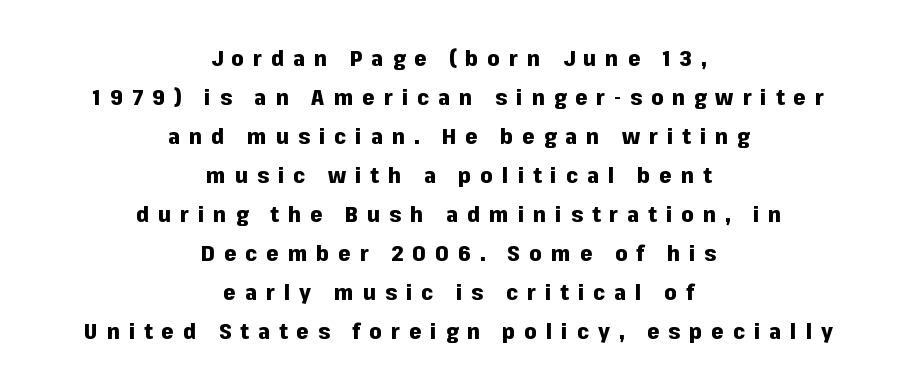
The image shows 22 px bold type, upright; set centered, line spacing 1.77x, unusually wide letter spacing (+0.41 em), not underlined.
